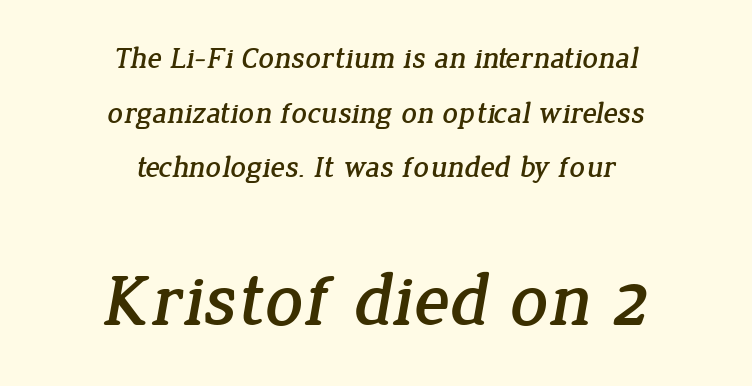
A typesetter would call this zero additional tracking. Check the space under the baseline: it is left empty. A typesetter would call this proportional, since set widths differ per character. Alignment: centered. Yep, those are serifs on the letters. Character size in the trailing block exceeds that of the leading block.
